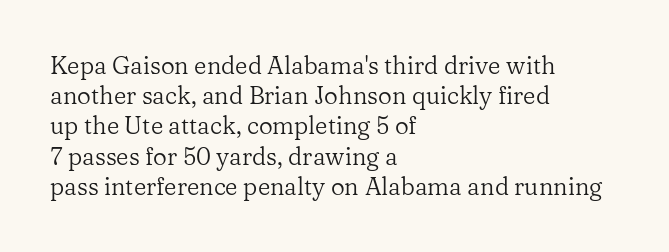
{"italic": "no", "bold": "no", "underline": "no", "align": "left", "line_spacing": "normal", "line_spacing_ratio": 1.26, "letter_spacing": "normal", "letter_spacing_em": 0.0, "glyph_px": 24}
